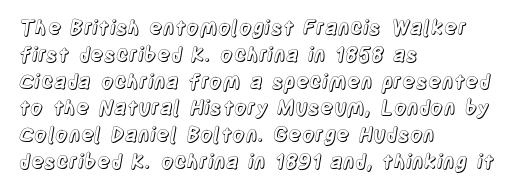
The image shows 20 px text type; set left-aligned, normal line spacing (1.34x), normal letter spacing, not underlined.
